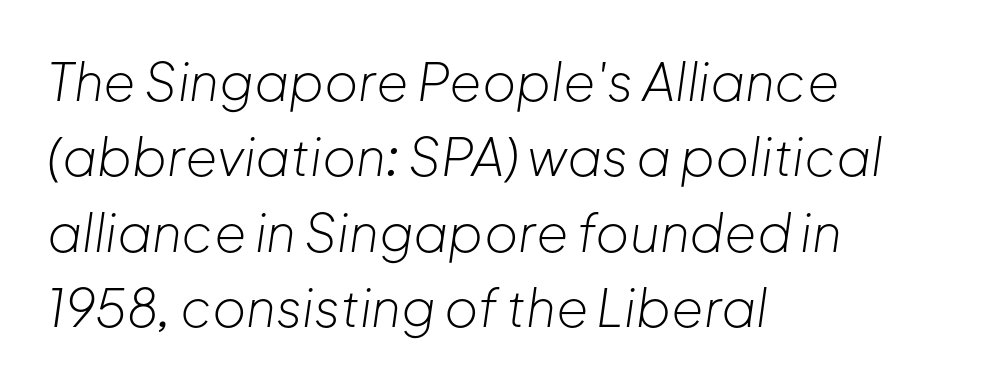
The letterforms sit at book weight or below. The letters advance in unequal steps, a hallmark of proportional type. Notice how the passage keeps a crisp vertical edge on the left only. There is no visible air inserted between adjacent glyphs.
